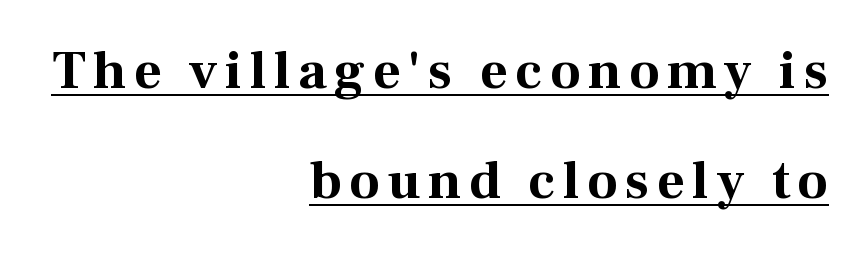
Set as a true bold cut, around the 700 mark. A baseline rule has been typeset under these characters. The face used here is proportionally spaced, like ordinary book or web type. Reading down the block, your eye finds every line finishing at a fixed right position.
